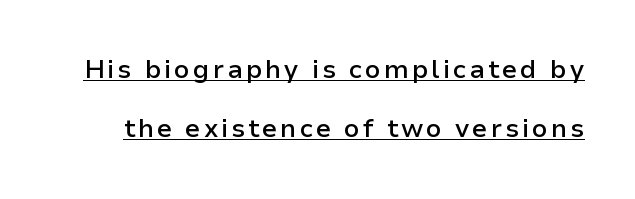
The line-height multiplier appears high, well above default. Glance below the letters and you will spot a drawn line. The axis of the letterforms is exactly vertical. Typesetter's note: demi weight, one step under bold.
